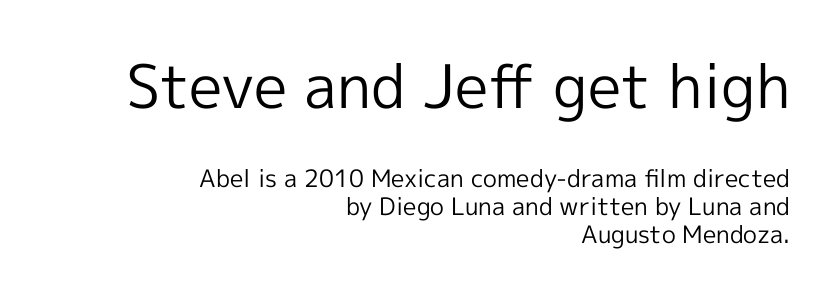
Q: Is the text bold? A: No.
Q: Is the text italic (slanted)? A: No, it is upright.
Q: Is the typeface a serif or a sans-serif typeface? A: Sans-serif.
Q: Is the text underlined? A: No.
Q: How is the paragraph aligned? A: Right-aligned.
Q: Is the spacing between letters normal or unusually wide? A: Normal.
Q: Which block of text is set in a larger size, the first (top) or the second (bottom)? A: The first (top) one.
Q: Width (condensed, normal, or wide)? A: Normal.
Q: x-height? A: Medium.
Q: Monospaced? A: No.
